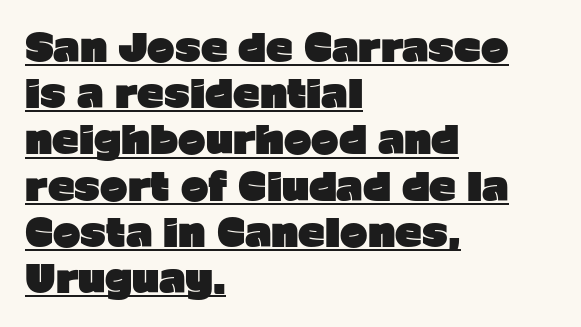
Q: Is the text bold? A: Yes.
Q: Is the text italic (slanted)? A: No, it is upright.
Q: Is the typeface a serif or a sans-serif typeface? A: Sans-serif.
Q: Is the text underlined? A: Yes.
Q: How is the paragraph aligned? A: Left-aligned.
Q: Is the spacing between letters normal or unusually wide? A: Normal.
Q: Is the spacing between lines tight, normal or loose? A: Normal.
Q: Width (condensed, normal, or wide)? A: Normal.
Q: Stroke contrast? A: Low.
Q: x-height? A: Medium.
Q: Monospaced? A: No.
